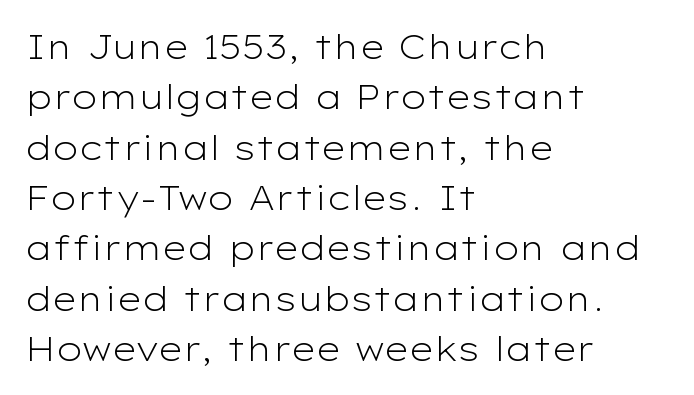
Q: Is the text bold? A: No.
Q: Is the text italic (slanted)? A: No, it is upright.
Q: Is the typeface a serif or a sans-serif typeface? A: Sans-serif.
Q: Is the text underlined? A: No.
Q: How is the paragraph aligned? A: Left-aligned.
Q: Is the spacing between letters normal or unusually wide? A: Normal.
Q: Is the spacing between lines tight, normal or loose? A: Normal.
Q: Width (condensed, normal, or wide)? A: Wide.
Q: Stroke contrast? A: Low.
Q: x-height? A: Medium.
Q: Monospaced? A: No.
